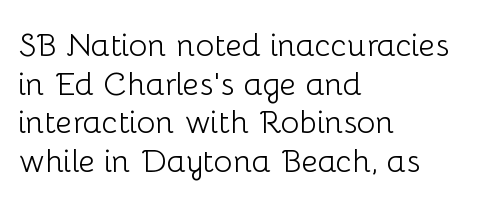
Q: Is the text bold? A: No.
Q: Is the text italic (slanted)? A: No, it is upright.
Q: Is the typeface a serif or a sans-serif typeface? A: Sans-serif.
Q: Is the text underlined? A: No.
Q: How is the paragraph aligned? A: Left-aligned.
Q: Is the spacing between letters normal or unusually wide? A: Normal.
Q: Width (condensed, normal, or wide)? A: Normal.
Q: Stroke contrast? A: Low.
Q: x-height? A: Medium.
Q: Monospaced? A: No.
